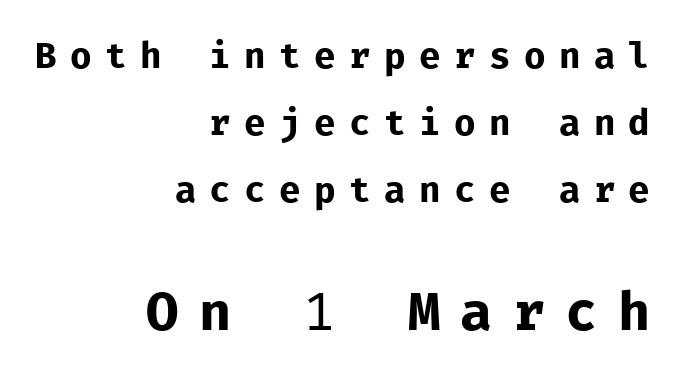
{"serif": "no", "italic": "no", "bold": "no", "weight": "regular", "width": "normal", "stroke_contrast": "low", "x_height": "medium", "monospaced": "yes", "underline": "no", "align": "right", "line_spacing_ratio": 1.86, "letter_spacing": "wide", "letter_spacing_em": 0.37, "larger_block": "second", "size_ratio": 1.5, "glyph_px": 54}
